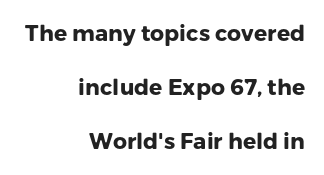
Q: Is the text bold? A: Yes.
Q: Is the text italic (slanted)? A: No, it is upright.
Q: Is the text underlined? A: No.
Q: How is the paragraph aligned? A: Right-aligned.
Q: Is the spacing between letters normal or unusually wide? A: Normal.
Q: Is the spacing between lines tight, normal or loose? A: Loose.
